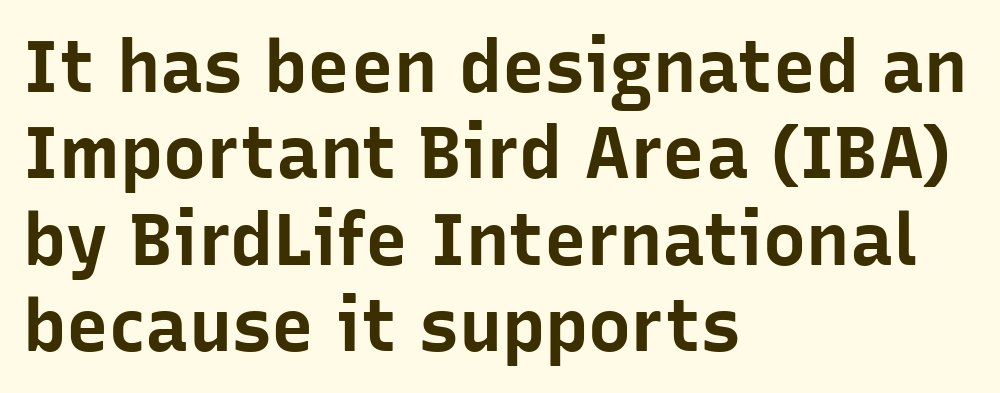
Varying glyph widths throughout — classic text-font behaviour. Each line starts at the same left margin while the right side varies. Serifs: no, the terminals of the letterforms are clean. Glance below the letters and you will spot only blank space.
